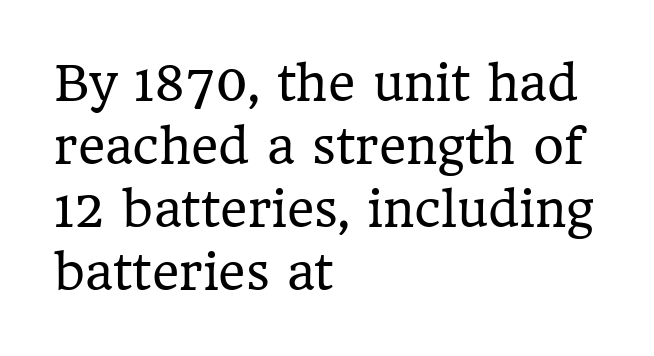
Q: Is the text bold? A: No.
Q: Is the text italic (slanted)? A: No, it is upright.
Q: Is the typeface a serif or a sans-serif typeface? A: Serif.
Q: Is the text underlined? A: No.
Q: How is the paragraph aligned? A: Left-aligned.
Q: Is the spacing between letters normal or unusually wide? A: Normal.
Q: Is the spacing between lines tight, normal or loose? A: Normal.
Q: Width (condensed, normal, or wide)? A: Normal.
Q: Stroke contrast? A: Low.
Q: x-height? A: Medium.
Q: Monospaced? A: No.
